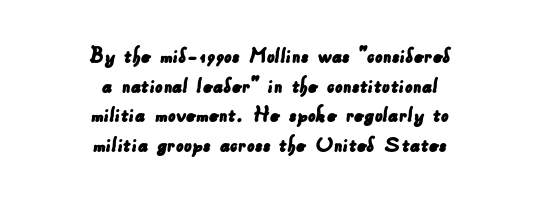
{"underline": "no", "align": "center", "line_spacing_ratio": 1.23, "letter_spacing": "normal", "letter_spacing_em": 0.0, "glyph_px": 24}
